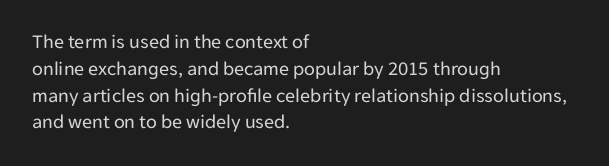
{"italic": "no", "bold": "no", "underline": "no", "align": "left", "line_spacing": "normal", "line_spacing_ratio": 1.34, "letter_spacing": "normal", "letter_spacing_em": 0.0, "glyph_px": 20}
